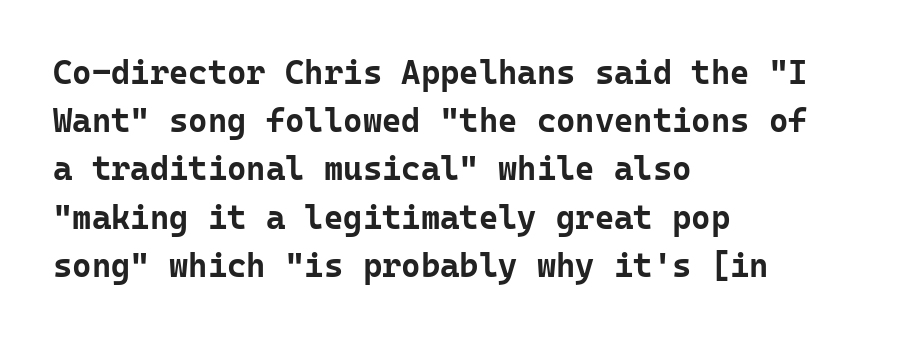
The rendering shows plain stroke endings on the letterforms — a sans-serif design. The paragraph has a hard left edge and a soft right edge. The face used here is rendered with its standard letterfit. Notice how thick the strokes are: this is what a full bold looks like. Compared with typical paragraphs, the rows here are spaced about the same. Italic: no, the glyphs are upright roman.
